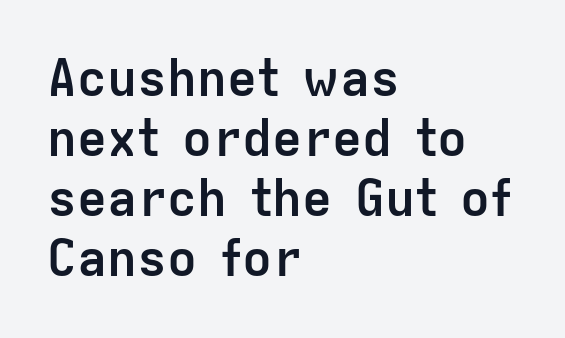
The lines in this sample share a left origin and differ only in where they stop. A bare baseline throughout the passage. The sample has been set heavy, in full bold. Each letter keeps its own natural width here, so spacing adapts to shape. Default kerning and tracking; the words read as compact shapes. This is the regular roman posture of the typeface.
